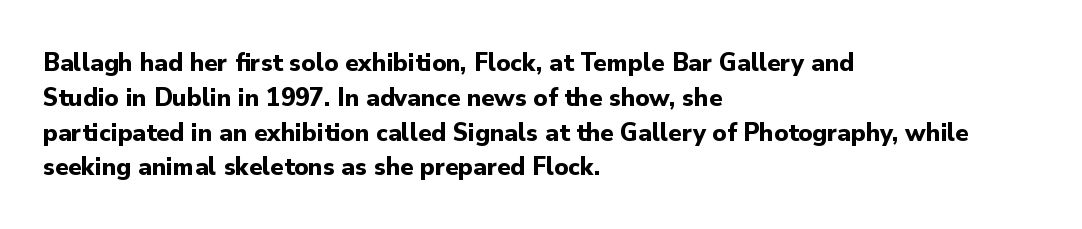
Q: Is the text bold? A: Yes.
Q: Is the text italic (slanted)? A: No, it is upright.
Q: Is the text underlined? A: No.
Q: How is the paragraph aligned? A: Left-aligned.
Q: Is the spacing between letters normal or unusually wide? A: Normal.
Q: Is the spacing between lines tight, normal or loose? A: Normal.
